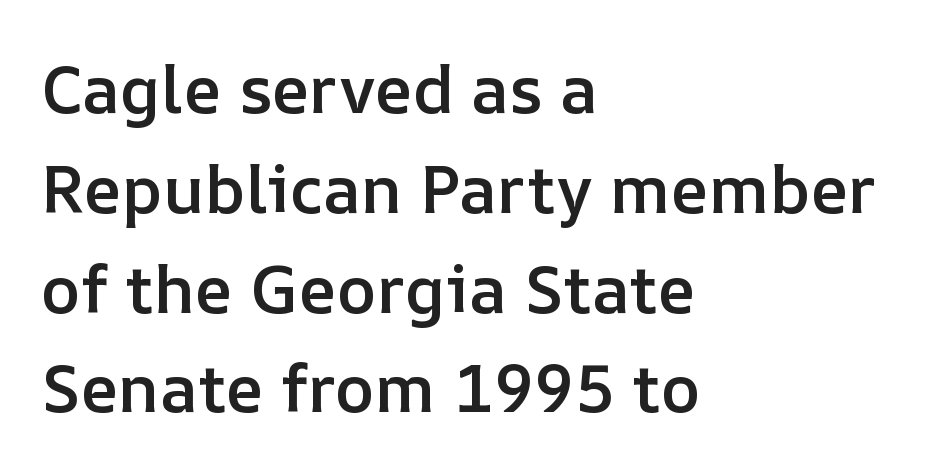
The typesetting leans somewhat heavy: a semibold. These lines were composed using upright roman letters. Beneath every word, the page is bare. If you measured baseline to baseline, you'd find a middling distance. Varying glyph widths throughout — classic text-font behaviour. The rendering keeps characters at their native spacing.
